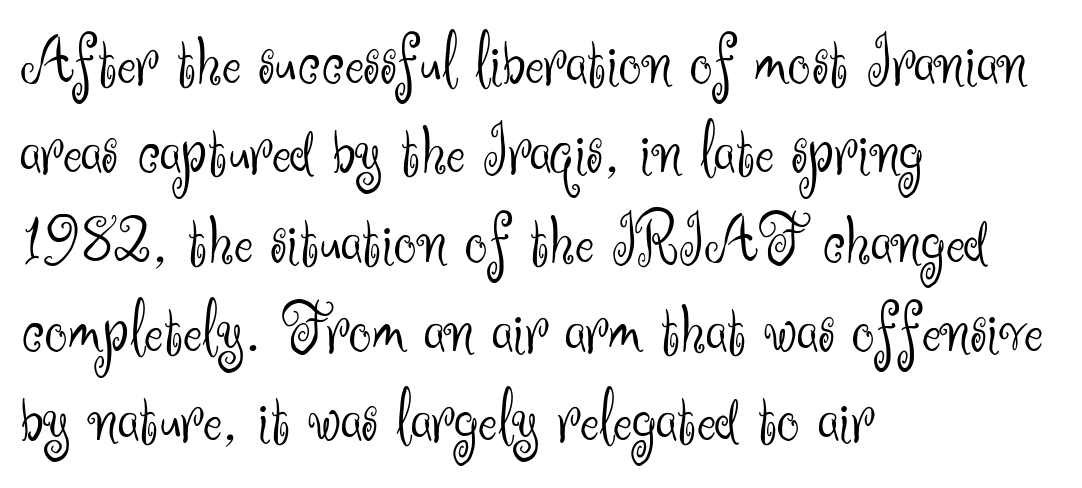
{"serif": "no", "italic": "no", "bold": "no", "weight": "light", "width": "normal", "stroke_contrast": "medium", "x_height": "small", "monospaced": "no", "underline": "no", "align": "left", "line_spacing_ratio": 1.24, "letter_spacing": "normal", "letter_spacing_em": 0.0, "glyph_px": 72}
